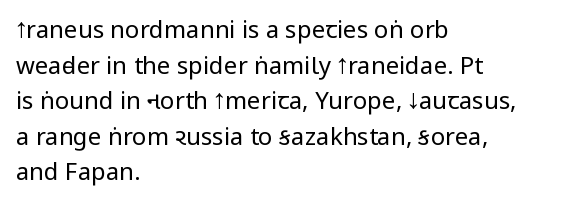
The image shows 24 px text type, upright; set left-aligned, normal line spacing (1.48x), normal letter spacing, not underlined.
